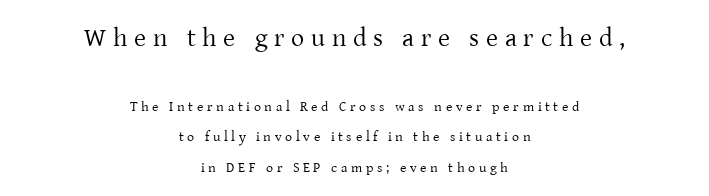
{"italic": "no", "bold": "no", "underline": "no", "align": "center", "line_spacing": "loose", "line_spacing_ratio": 2.19, "letter_spacing": "wide", "letter_spacing_em": 0.26, "larger_block": "first", "size_ratio": 1.86, "glyph_px": 26}
